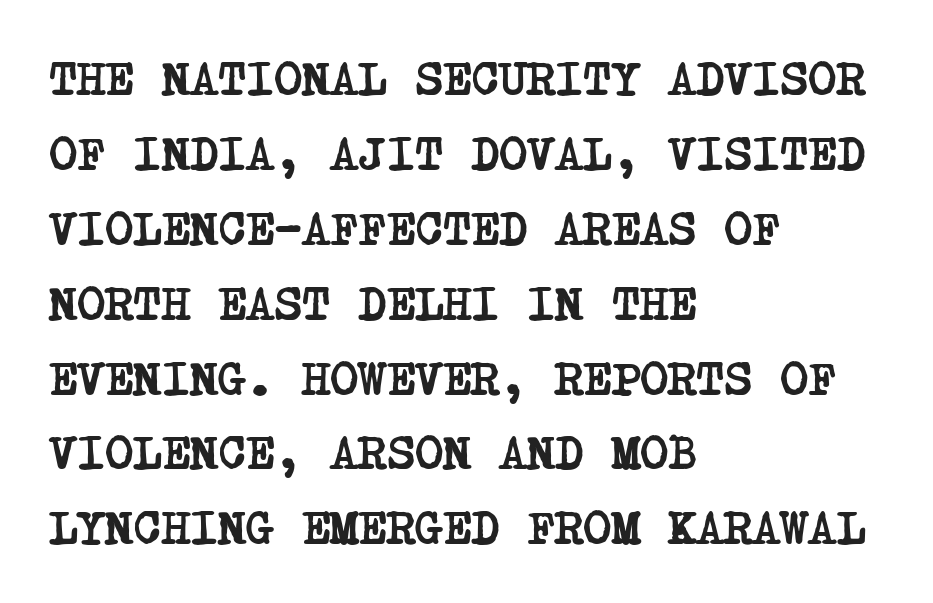
Q: Is the text bold? A: Yes.
Q: Is the typeface a serif or a sans-serif typeface? A: Serif.
Q: Is the text underlined? A: No.
Q: How is the paragraph aligned? A: Left-aligned.
Q: Is the spacing between letters normal or unusually wide? A: Normal.
Q: Is the spacing between lines tight, normal or loose? A: Normal.
Q: Width (condensed, normal, or wide)? A: Condensed.
Q: Stroke contrast? A: Low.
Q: x-height? A: Large.
